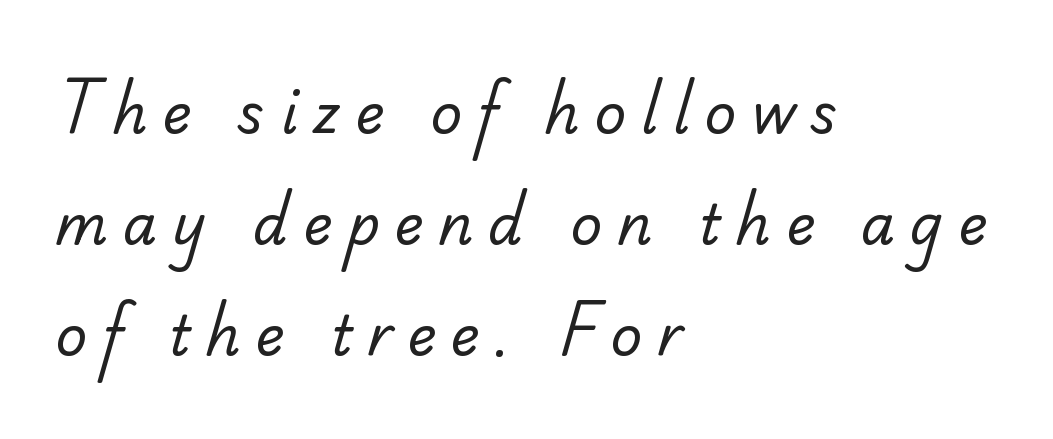
The passage shown is typed in a proportional face where columns would drift. The typeface has the unassuming heft of standard copy or less. The letters are spread apart with noticeably loose tracking. The space between consecutive lines is lavish. The passage shown is typeset with a serif family.
